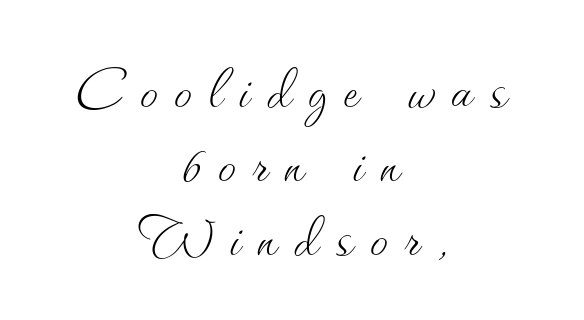
The image shows 72 px thin type; set centered, tight line spacing (1.03x), unusually wide letter spacing (+0.24 em), not underlined; medium stroke contrast and a small x-height.
